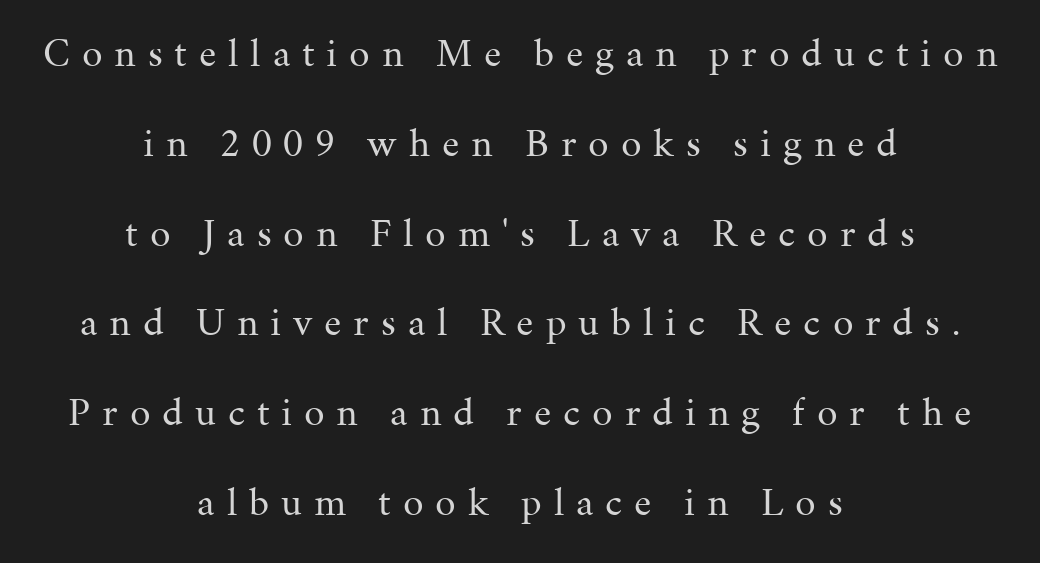
The letters carry serifs — small finishing strokes at the ends of their stems. Every character sits straight up, as roman type does. The text block is weighted toward neither margin, spreading evenly from the middle. Think of a printed novel: that variable character pitch is what you see here. In terms of letterspacing, this is a distinctly airy, spread setting. Vertical spacing — loose.
